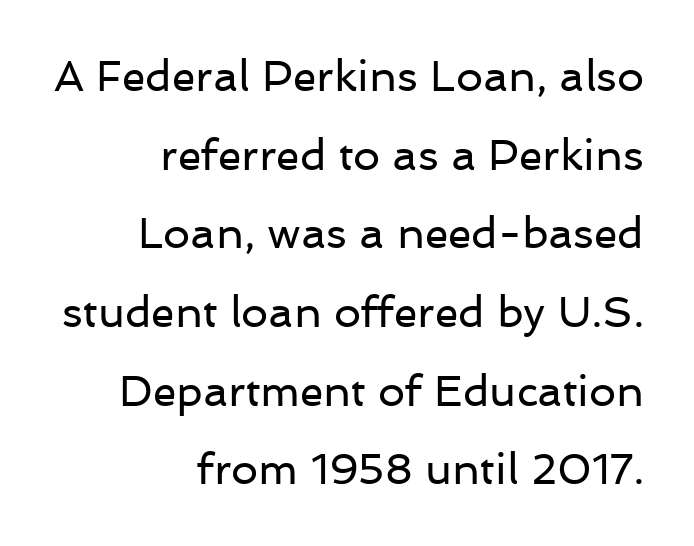
The image shows 43 px regular-weight sans-serif type, upright; set right-aligned, line spacing 1.83x, normal letter spacing, not underlined; low stroke contrast and a medium x-height.
